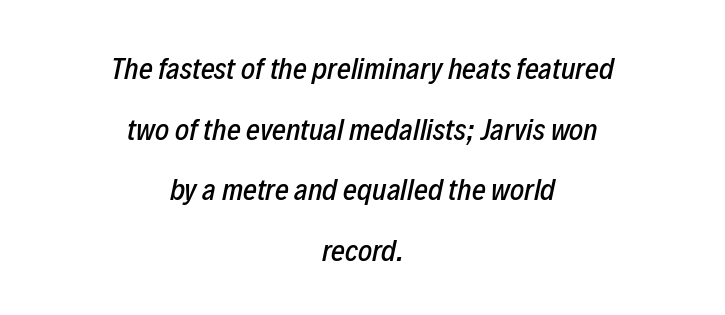
The image shows 30 px condensed type, italic (leaning right); set centered, loose line spacing (2.02x), normal letter spacing, not underlined; low stroke contrast and a medium x-height.
